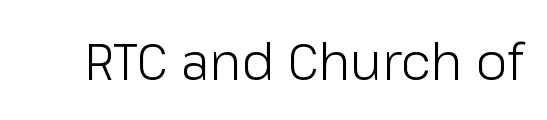
Underline: absent. Nothing heavy about these letters — not bold at all. The letters sit at their default tracking, neither squeezed nor spread. Looks like regular typesetting: each glyph gets only the width it needs. The lettering holds an erect, upright posture throughout.
